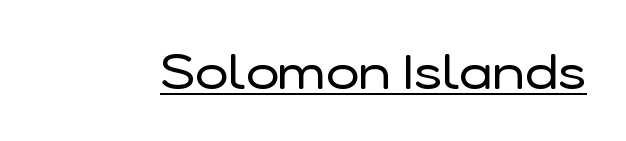
Stroke thickness stays within the range of a standard reading face or lighter. Type style note: lacks serifs. This sample has the flowing, uneven cadence of proportional lettering. This rendering features underlined lettering. You can tell it's not italic because the verticals are truly vertical. The letters sit at their default tracking, neither squeezed nor spread.
